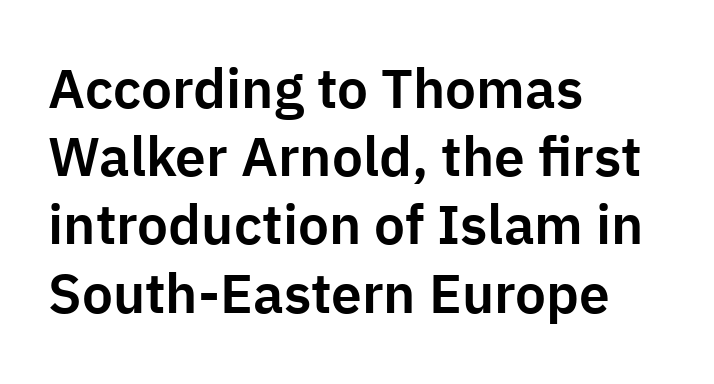
{"serif": "no", "italic": "no", "width": "normal", "stroke_contrast": "low", "x_height": "medium", "monospaced": "no", "underline": "no", "align": "left", "line_spacing_ratio": 1.24, "letter_spacing": "normal", "letter_spacing_em": 0.0, "glyph_px": 55}
